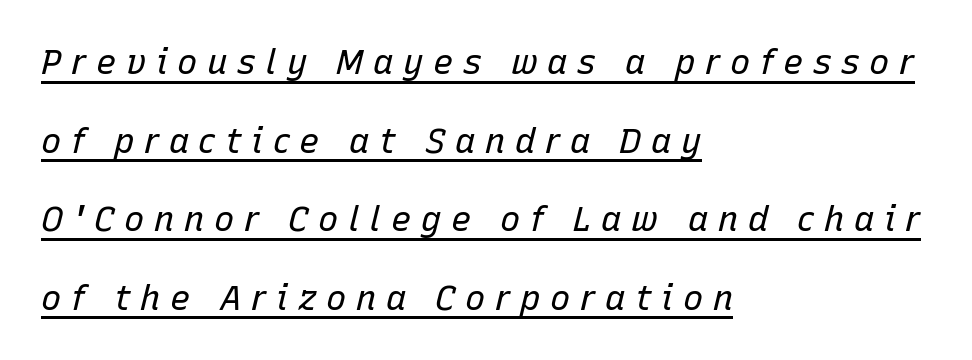
The image shows 34 px regular-weight type, italic (leaning right); set left-aligned, loose line spacing (2.31x), unusually wide letter spacing (+0.28 em), underlined; low stroke contrast and a medium x-height.
